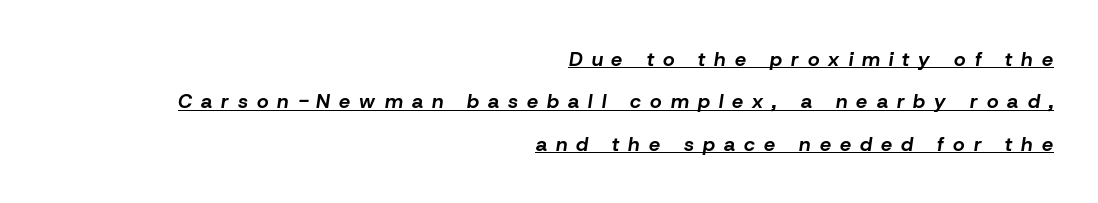
{"italic": "yes", "lean": "right", "slant_degrees": 8, "bold": "yes", "underline": "yes", "align": "right", "line_spacing": "loose", "line_spacing_ratio": 2.12, "letter_spacing": "wide", "letter_spacing_em": 0.45, "glyph_px": 20}
